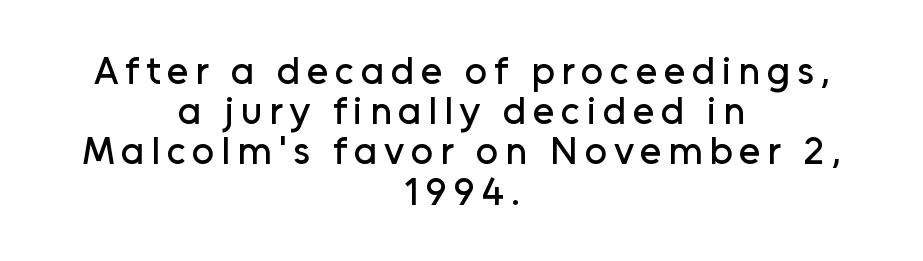
Plain, unruled lines of type. Closely set lines give the paragraph a compact silhouette. Characters remain perfectly vertical along every line. Character widths vary here, with narrow letters taking less room than wide ones. No feet cap the strokes, marking this as sans-serif type.
